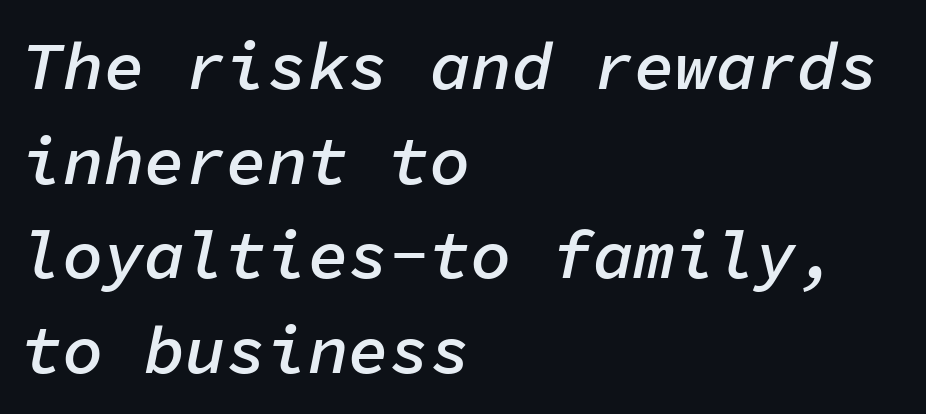
The image shows 68 px semibold type, italic (leaning right), monospaced; set left-aligned, normal line spacing (1.39x), normal letter spacing, not underlined; low stroke contrast and a medium x-height.
